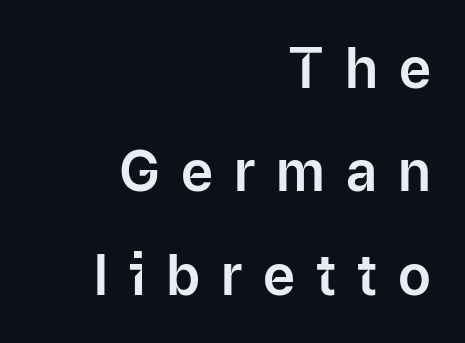
The image shows 55 px sans-serif type, upright; set right-aligned, line spacing 1.88x, unusually wide letter spacing (+0.38 em), not underlined; low stroke contrast and a medium x-height.
